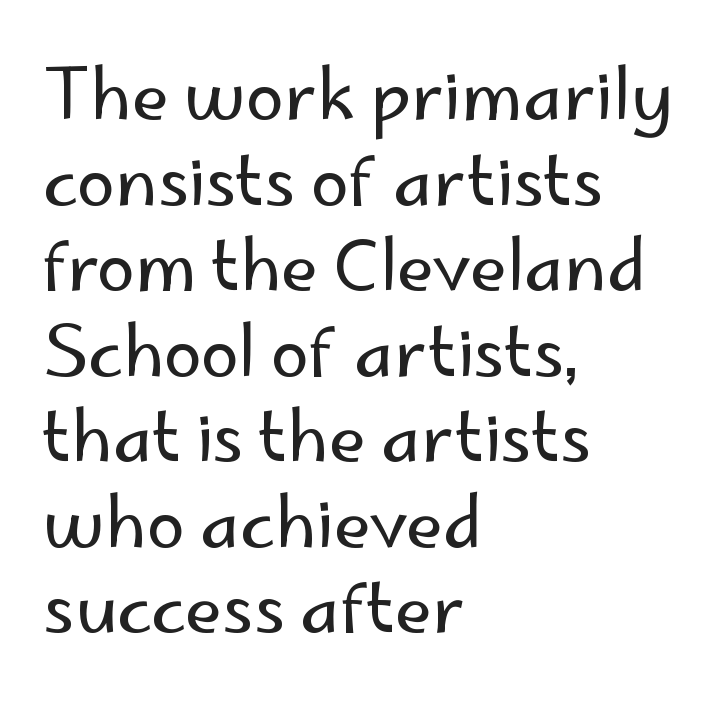
{"serif": "no", "italic": "no", "bold": "no", "weight": "regular", "width": "normal", "stroke_contrast": "low", "x_height": "small", "monospaced": "no", "underline": "no", "align": "left", "line_spacing_ratio": 1.24, "letter_spacing": "normal", "letter_spacing_em": 0.0, "glyph_px": 69}
